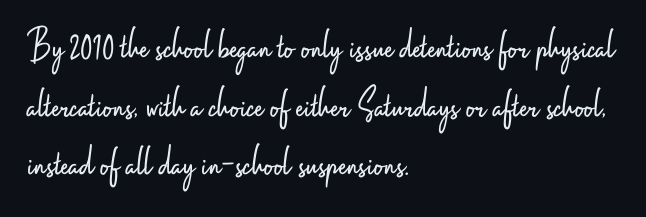
The image shows 44 px light, condensed sans-serif type; set left-aligned, normal line spacing (1.33x), normal letter spacing, not underlined; low stroke contrast and a small x-height.
